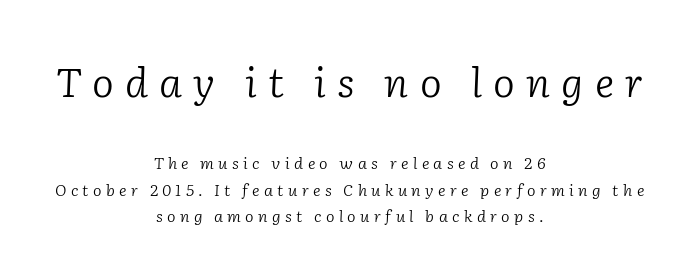
The image shows 41 px light serif type, italic (leaning right); set centered, normal line spacing (1.68x), unusually wide letter spacing (+0.27 em), not underlined; the first (top) block is 2.56x larger; low stroke contrast and a medium x-height.
